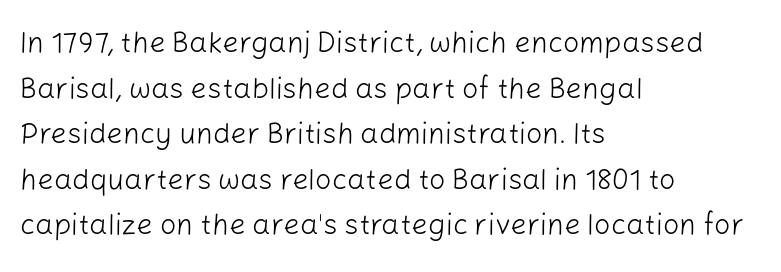
{"serif": "no", "italic": "no", "bold": "no", "weight": "light", "width": "normal", "stroke_contrast": "low", "x_height": "medium", "monospaced": "no", "underline": "no", "align": "left", "line_spacing": "normal", "line_spacing_ratio": 1.57, "letter_spacing": "normal", "letter_spacing_em": 0.0, "glyph_px": 29}
